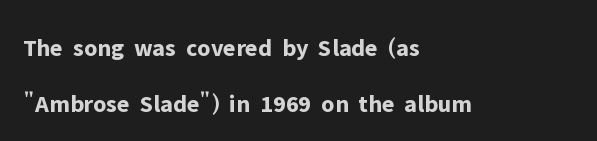
Q: Is the text bold? A: Yes.
Q: Is the text italic (slanted)? A: No, it is upright.
Q: Is the text underlined? A: No.
Q: How is the paragraph aligned? A: Left-aligned.
Q: Is the spacing between letters normal or unusually wide? A: Normal.
Q: Is the spacing between lines tight, normal or loose? A: Loose.
